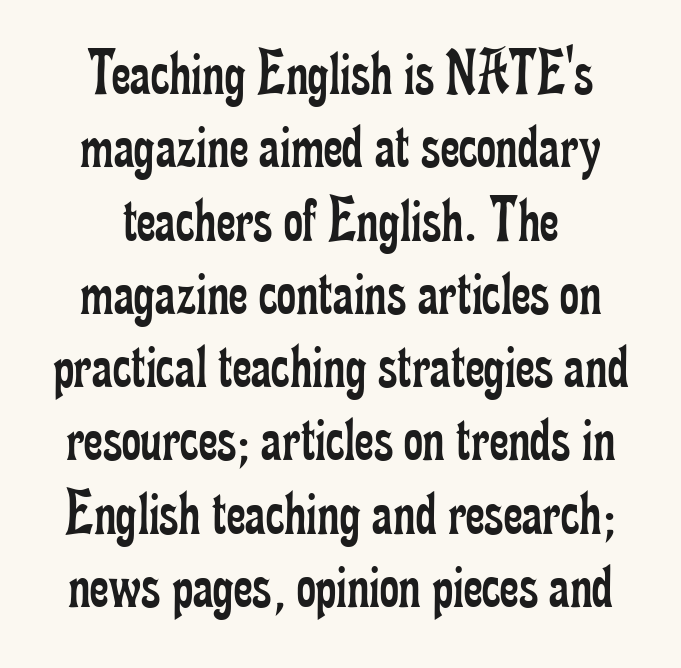
{"serif": "yes", "italic": "no", "bold": "no", "weight": "regular", "width": "condensed", "stroke_contrast": "low", "x_height": "small", "monospaced": "no", "underline": "no", "line_spacing": "tight", "line_spacing_ratio": 1.11, "letter_spacing": "normal", "letter_spacing_em": 0.0, "glyph_px": 66}
